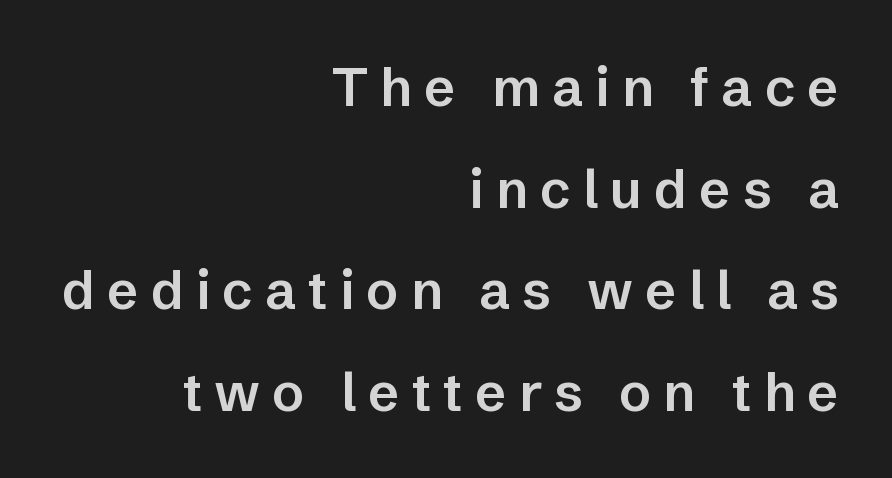
The image shows 54 px semibold sans-serif type, upright; set right-aligned, line spacing 1.88x, unusually wide letter spacing (+0.22 em), not underlined; low stroke contrast and a medium x-height.
